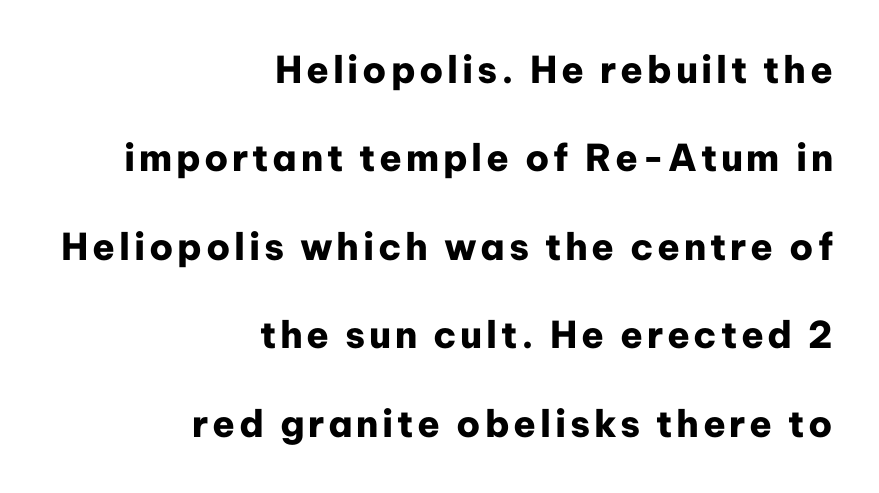
The typeface chosen for these lines omits serifs. Vertically, the passage feels expansive, rows floating well apart. Right-aligned paragraph, ragged on the left. The passage shown is typed in a proportional face where columns would drift. Just letters on the line, the space beneath them empty.
